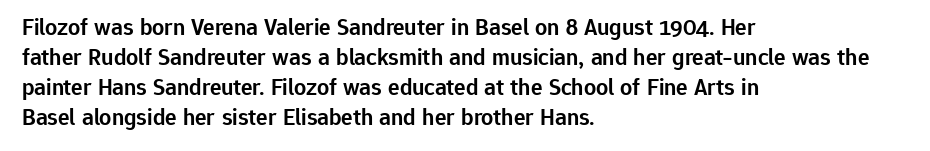
The image shows 24 px text type, upright; set left-aligned, normal line spacing (1.25x), normal letter spacing, not underlined.
